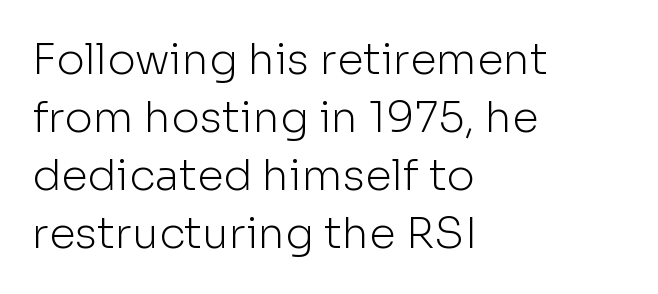
The image shows 43 px light sans-serif type, upright; set left-aligned, normal line spacing (1.35x), normal letter spacing, not underlined; low stroke contrast and a medium x-height.
